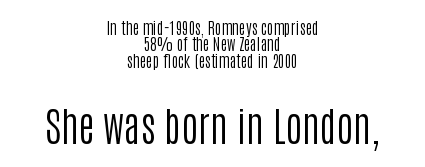
The face used here is proportionally spaced, like ordinary book or web type. Note: no serifs on the glyphs. Compared with typical body copy, the letter spacing here is the same. No chunkiness to these letters — they're not bold. Which of the two is more prominent by size? The second, at the bottom. The baseline area is clear.
